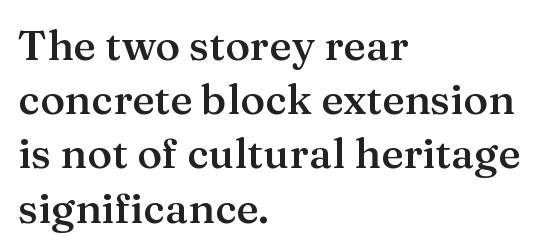
{"serif": "yes", "italic": "no", "bold": "semi", "weight": "semibold", "width": "normal", "stroke_contrast": "medium", "x_height": "medium", "monospaced": "no", "underline": "no", "align": "left", "line_spacing": "normal", "line_spacing_ratio": 1.29, "letter_spacing": "normal", "letter_spacing_em": 0.0, "glyph_px": 42}
